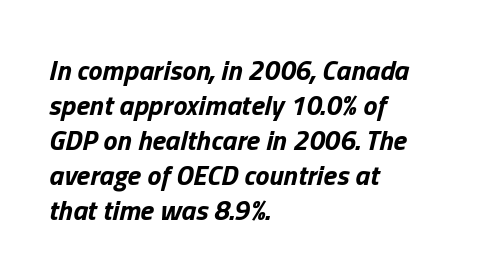
Q: Is the text bold? A: Yes.
Q: Is the text italic (slanted)? A: Yes, it leans right by about 13 degrees.
Q: Is the text underlined? A: No.
Q: How is the paragraph aligned? A: Left-aligned.
Q: Is the spacing between letters normal or unusually wide? A: Normal.
Q: Is the spacing between lines tight, normal or loose? A: Normal.
Q: Width (condensed, normal, or wide)? A: Normal.
Q: Stroke contrast? A: Low.
Q: x-height? A: Medium.
Q: Monospaced? A: No.
